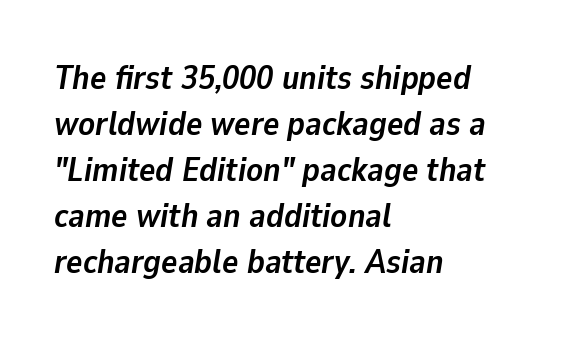
{"italic": "yes", "lean": "right", "slant_degrees": 9, "bold": "yes", "weight": "semibold", "width": "normal", "stroke_contrast": "low", "x_height": "medium", "monospaced": "no", "underline": "no", "align": "left", "line_spacing": "normal", "line_spacing_ratio": 1.35, "letter_spacing": "normal", "letter_spacing_em": 0.0, "glyph_px": 34}
